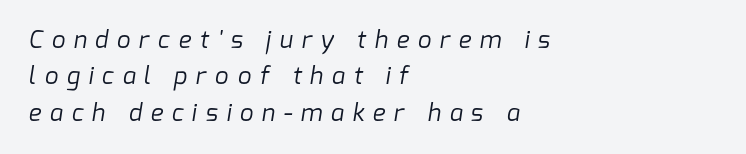
The image shows 24 px text type; set left-aligned, normal line spacing (1.52x), unusually wide letter spacing (+0.36 em), not underlined.
